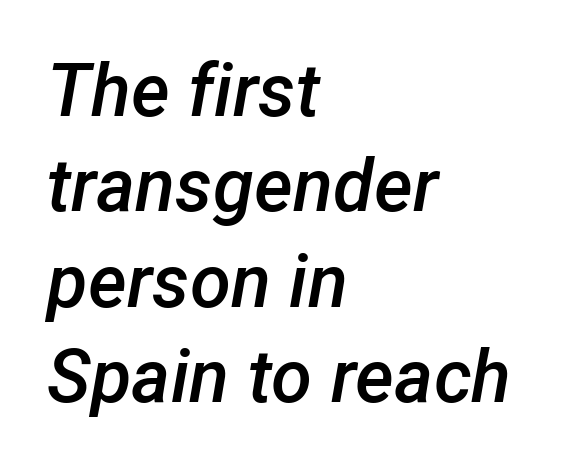
It's the slanting kind of type. Honestly, the letter spacing is just normal — you wouldn't notice it. A normal amount of white space separates one row of letters from the next. The paragraph has a hard left edge and a soft right edge. A bit beefed up — I'd call it semibold rather than bold.
